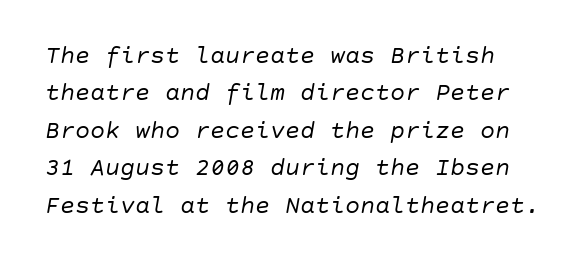
The image shows 25 px text type, italic (leaning right); set normal line spacing (1.5x), normal letter spacing, not underlined.
